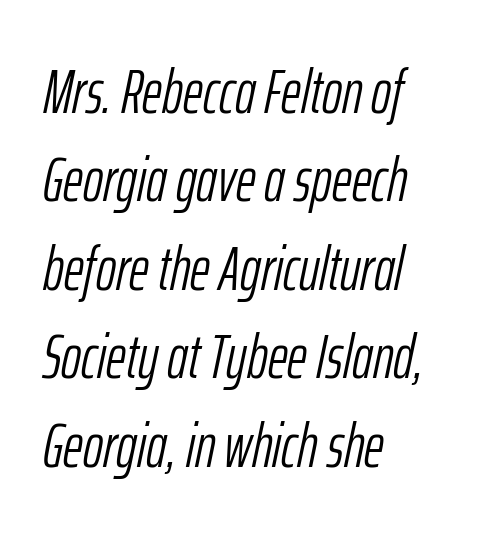
Default kerning and tracking; the words read as compact shapes. Interline gaps are of average width in this sample. This reads as an unemphasized weight, regular at the heaviest. If you drew a ruler down the left edge, every line would touch it.
